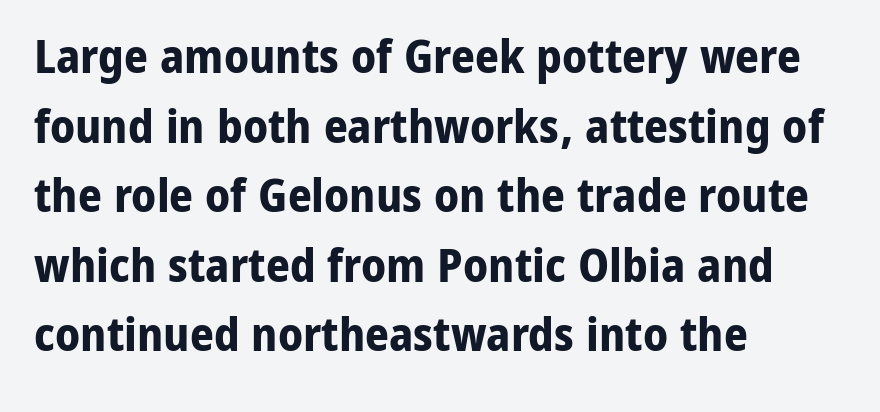
This sample uses a sans-serif face. Unlike italic type, these characters show no tilt at all. There is no visible air inserted between adjacent glyphs. Words float on clear page, feet unadorned. Strokes here are thick enough to call this a true bold.
